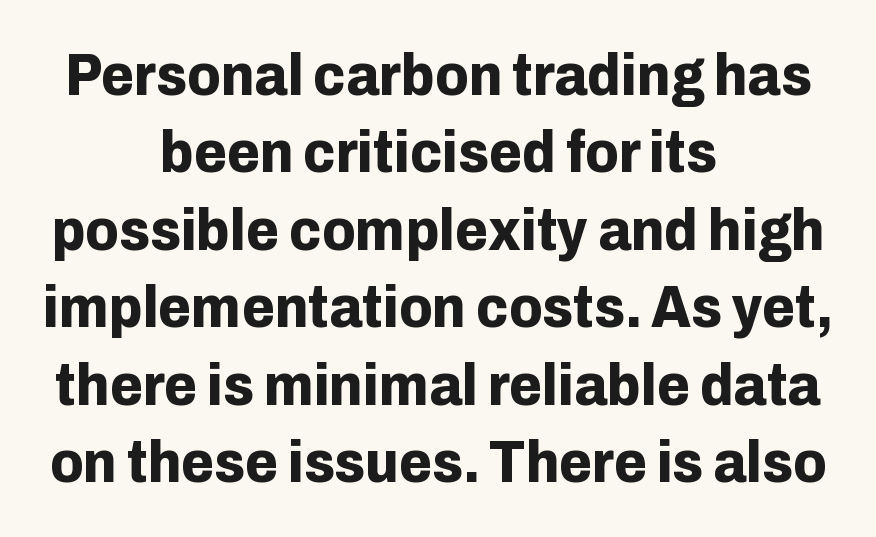
Q: Is the text bold? A: Yes.
Q: Is the text italic (slanted)? A: No, it is upright.
Q: Is the typeface a serif or a sans-serif typeface? A: Sans-serif.
Q: Is the text underlined? A: No.
Q: How is the paragraph aligned? A: Centered.
Q: Is the spacing between letters normal or unusually wide? A: Normal.
Q: Is the spacing between lines tight, normal or loose? A: Normal.
Q: Width (condensed, normal, or wide)? A: Normal.
Q: Stroke contrast? A: Low.
Q: x-height? A: Medium.
Q: Monospaced? A: No.
